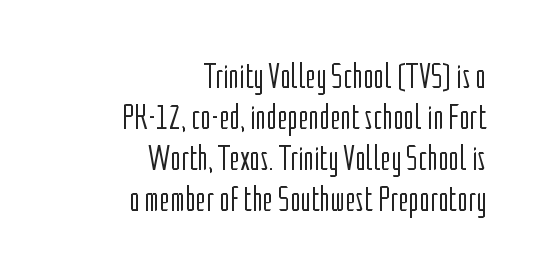
The space between consecutive lines is stingy. Serifs: no, the terminals of the letterforms are clean. Style check: upright. Any mark beneath the type? The region is blank. This sample has the flowing, uneven cadence of proportional lettering.
